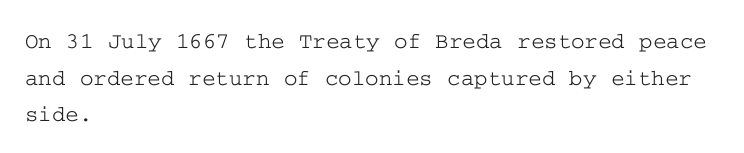
Q: Is the text italic (slanted)? A: No, it is upright.
Q: Is the text underlined? A: No.
Q: How is the paragraph aligned? A: Left-aligned.
Q: Is the spacing between letters normal or unusually wide? A: Normal.
Q: Is the spacing between lines tight, normal or loose? A: Normal.
